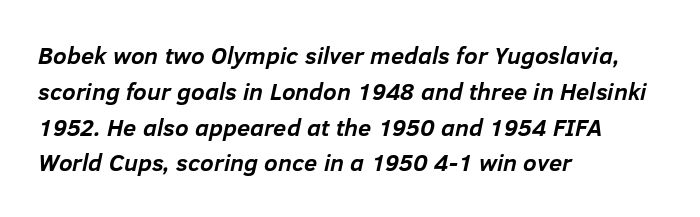
Q: Is the text bold? A: Yes.
Q: Is the text italic (slanted)? A: Yes, it leans right by about 12 degrees.
Q: Is the text underlined? A: No.
Q: How is the paragraph aligned? A: Left-aligned.
Q: Is the spacing between letters normal or unusually wide? A: Normal.
Q: Is the spacing between lines tight, normal or loose? A: Normal.
